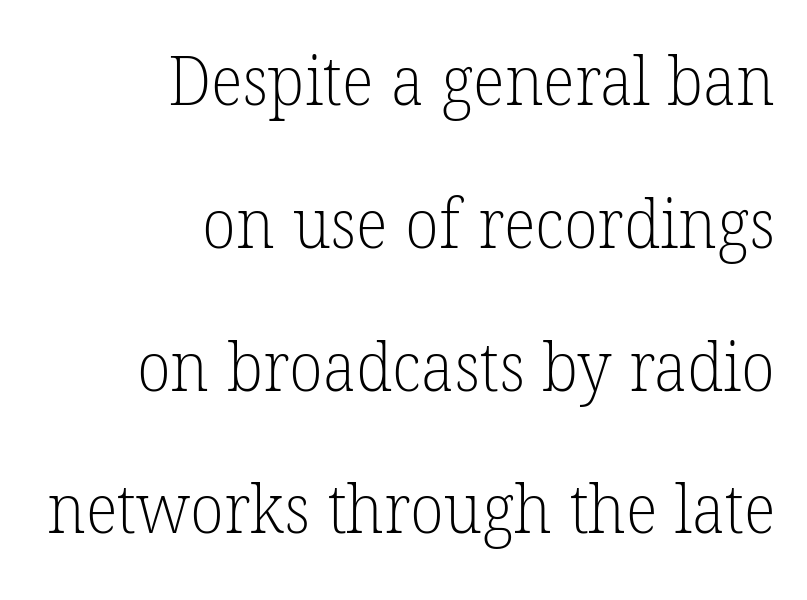
The image shows 68 px light serif type; set right-aligned, loose line spacing (2.1x), normal letter spacing, not underlined; low stroke contrast and a medium x-height.
